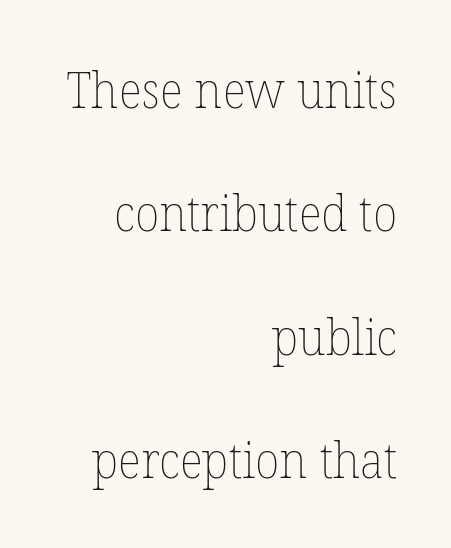
{"italic": "no", "bold": "no", "weight": "thin", "width": "normal", "stroke_contrast": "low", "x_height": "medium", "monospaced": "no", "underline": "no", "align": "right", "line_spacing": "loose", "line_spacing_ratio": 2.47, "letter_spacing": "normal", "letter_spacing_em": 0.0, "glyph_px": 50}
